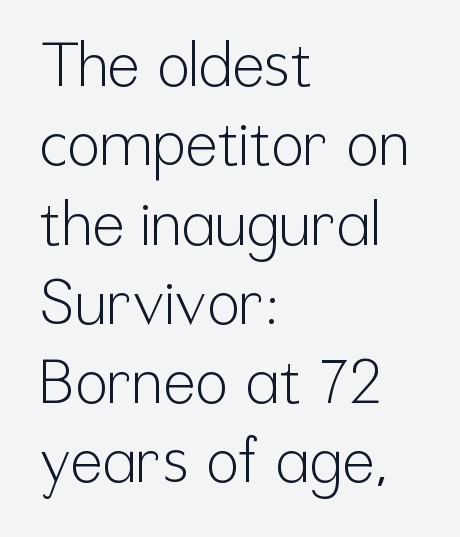
{"serif": "no", "italic": "no", "bold": "no", "weight": "light", "width": "condensed", "stroke_contrast": "low", "x_height": "medium", "monospaced": "no", "underline": "no", "align": "left", "line_spacing": "normal", "line_spacing_ratio": 1.3, "letter_spacing": "normal", "letter_spacing_em": 0.0, "glyph_px": 61}
